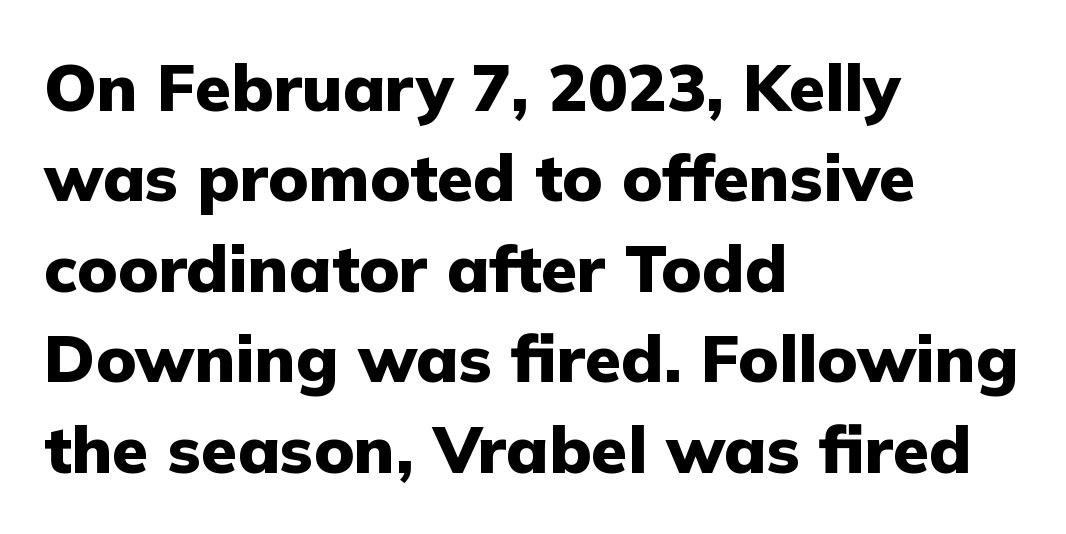
Think of a printed novel: that variable character pitch is what you see here. Characters follow at the spacing the type designer built in. The rendering uses a moderate line-height, typical for paragraphs. The characters look thick and weighty, a clear bold.
